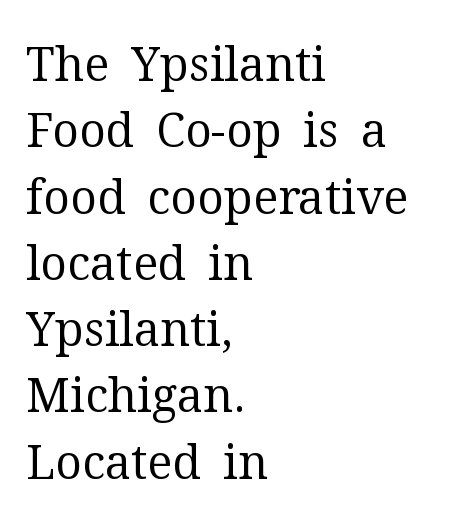
The image shows 47 px regular-weight serif type, upright; set left-aligned, normal line spacing (1.41x), normal letter spacing, not underlined; medium stroke contrast and a medium x-height.
